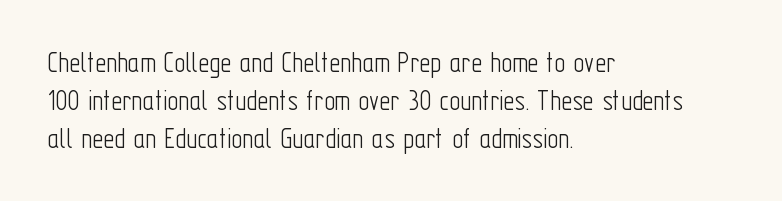
The image shows 30 px light, condensed sans-serif type, upright; set left-aligned, normal line spacing (1.26x), normal letter spacing, not underlined; low stroke contrast and a medium x-height.
